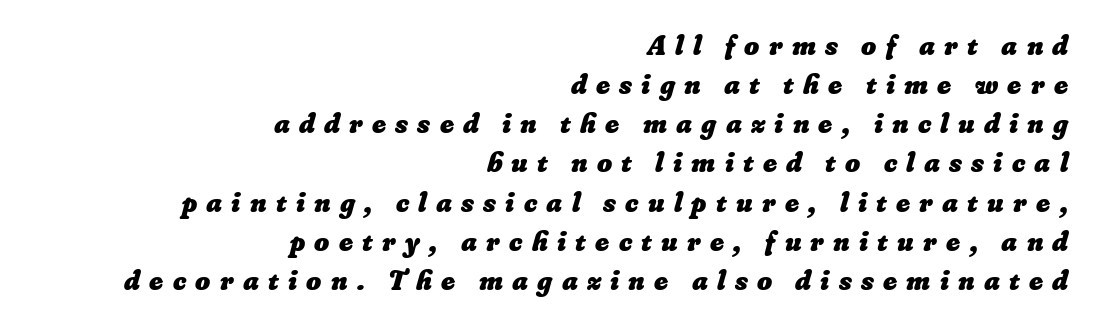
The image shows 29 px heavy type; set right-aligned, normal line spacing (1.35x), unusually wide letter spacing (+0.32 em), not underlined; low stroke contrast and a small x-height.
